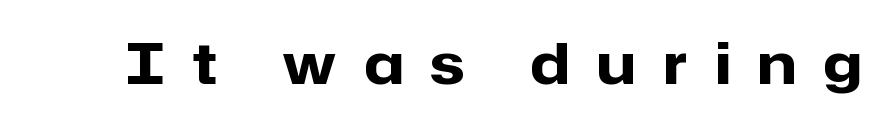
Q: Is the text bold? A: Yes.
Q: Is the text italic (slanted)? A: No, it is upright.
Q: Is the typeface a serif or a sans-serif typeface? A: Sans-serif.
Q: Is the text underlined? A: No.
Q: Is the spacing between letters normal or unusually wide? A: Unusually wide.
Q: Width (condensed, normal, or wide)? A: Normal.
Q: Stroke contrast? A: Low.
Q: x-height? A: Medium.
Q: Monospaced? A: No.
